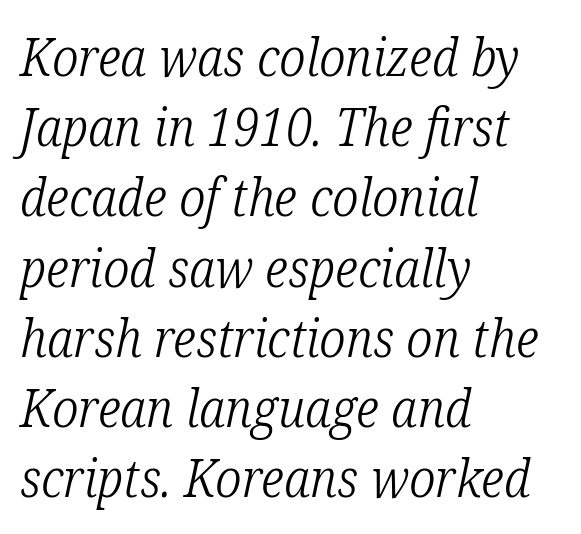
The image shows 52 px light, condensed serif type, italic (leaning right); set left-aligned, normal line spacing (1.35x), normal letter spacing, not underlined; low stroke contrast and a medium x-height.
